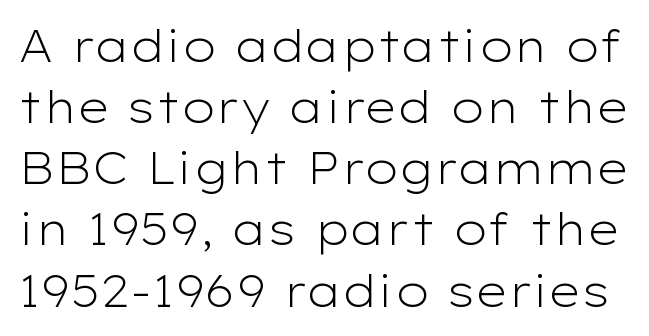
{"serif": "no", "italic": "no", "bold": "no", "weight": "light", "width": "wide", "stroke_contrast": "low", "x_height": "medium", "monospaced": "no", "underline": "no", "line_spacing": "normal", "line_spacing_ratio": 1.39, "letter_spacing": "normal", "letter_spacing_em": 0.0, "glyph_px": 44}
